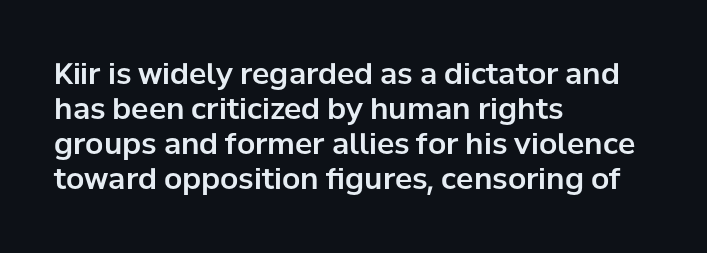
{"serif": "no", "italic": "no", "width": "normal", "stroke_contrast": "low", "x_height": "medium", "monospaced": "no", "underline": "no", "align": "left", "line_spacing_ratio": 1.21, "letter_spacing": "normal", "letter_spacing_em": 0.0, "glyph_px": 29}
